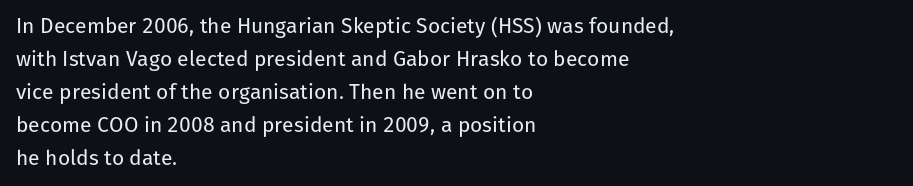
The image shows 21 px text type, upright; set left-aligned, normal line spacing (1.57x), normal letter spacing, not underlined.
